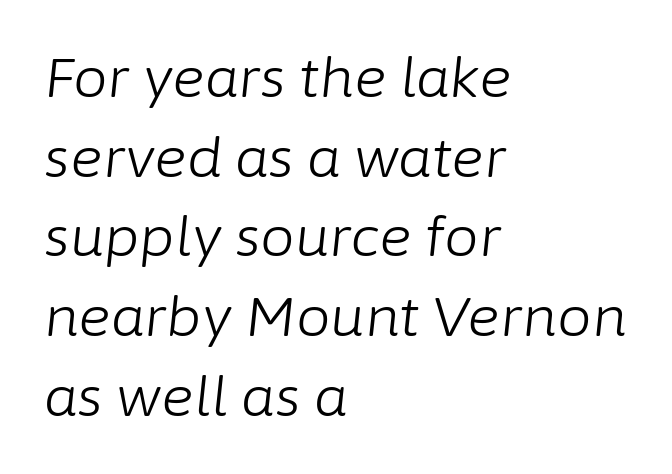
Q: Is the text bold? A: No.
Q: Is the text italic (slanted)? A: Yes, it leans right by about 6 degrees.
Q: Is the text underlined? A: No.
Q: How is the paragraph aligned? A: Left-aligned.
Q: Is the spacing between letters normal or unusually wide? A: Normal.
Q: Is the spacing between lines tight, normal or loose? A: Normal.
Q: Width (condensed, normal, or wide)? A: Normal.
Q: Stroke contrast? A: Low.
Q: x-height? A: Medium.
Q: Monospaced? A: No.
